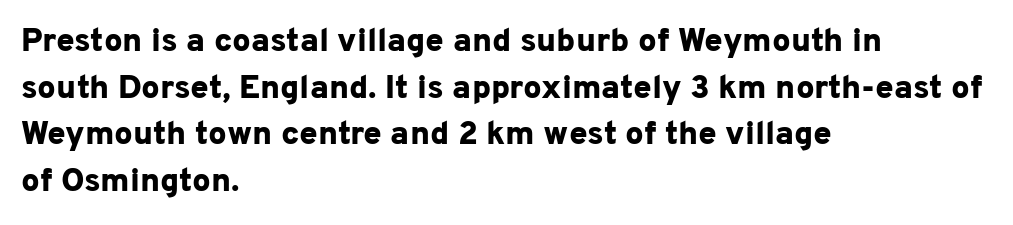
The rendering keeps characters at their native spacing. The passage is arranged the way most books set body copy — flush left. Varying glyph widths throughout — classic text-font behaviour. Typographic density is high because the face is bold.
